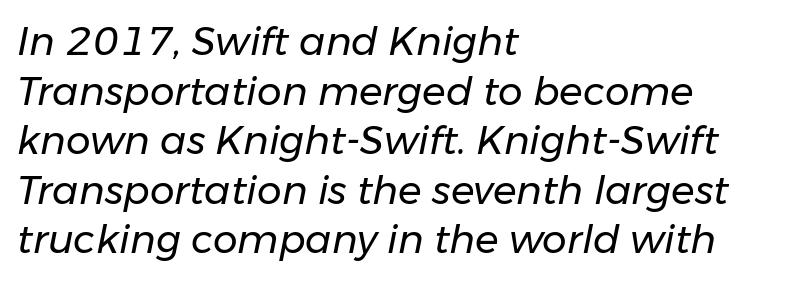
{"italic": "yes", "lean": "right", "slant_degrees": 11, "bold": "no", "weight": "regular", "width": "normal", "stroke_contrast": "low", "x_height": "medium", "monospaced": "no", "underline": "no", "align": "left", "line_spacing": "normal", "line_spacing_ratio": 1.27, "letter_spacing": "normal", "letter_spacing_em": 0.0, "glyph_px": 39}
